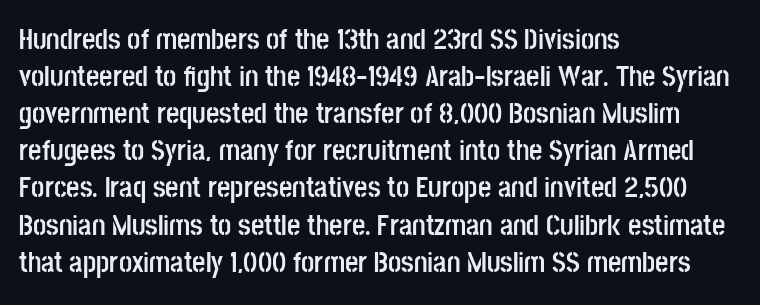
The image shows 29 px semibold, condensed sans-serif type, upright; set left-aligned, normal line spacing (1.28x), normal letter spacing, not underlined; low stroke contrast and a large x-height.
